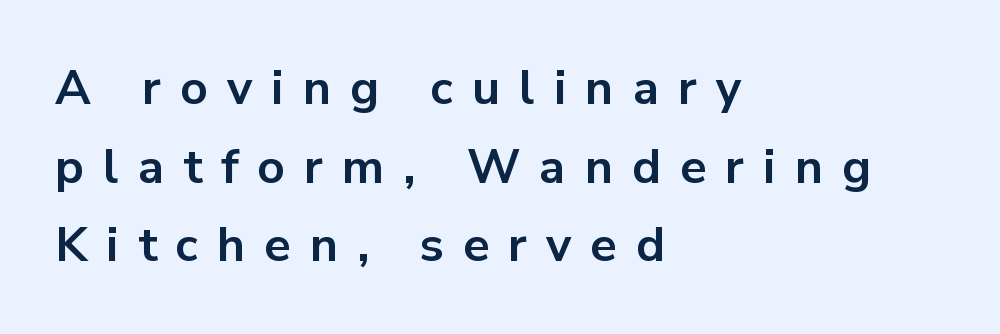
Does the leading feel generous? No, just average. The glyphs in this specimen are sans serif. The face used here is rendered with a markedly widened letterfit. The passage shown is emphatically bold. The paragraph shown leans on its left margin.
